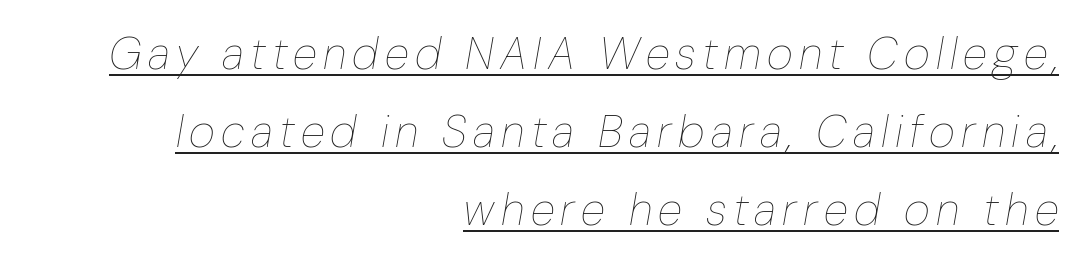
The image shows 45 px thin, condensed type, italic (leaning right); set right-aligned, line spacing 1.73x, underlined; low stroke contrast and a medium x-height.
